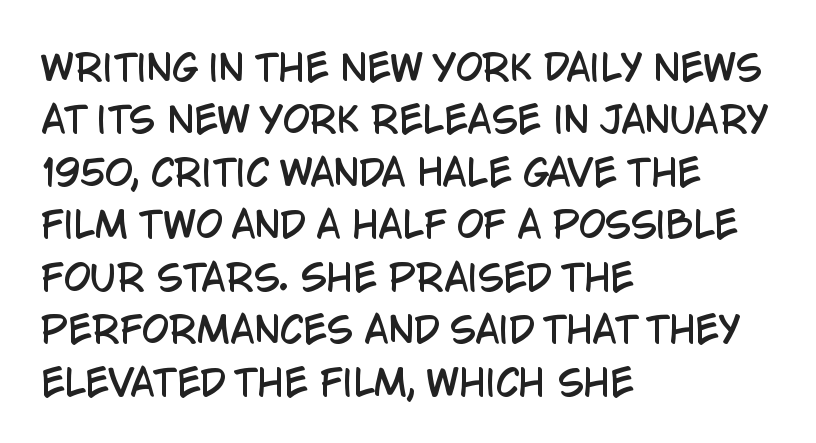
The image shows 35 px condensed sans-serif type, upright; set left-aligned, normal line spacing (1.5x), normal letter spacing, not underlined; low stroke contrast and a large x-height.
